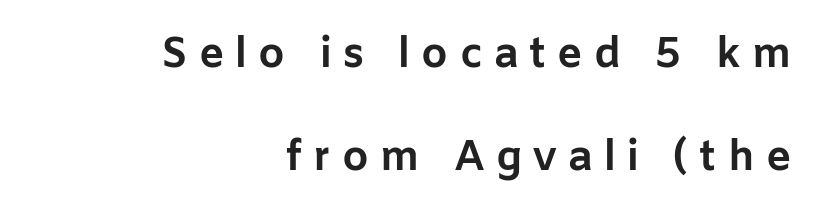
{"serif": "no", "italic": "no", "bold": "yes", "weight": "bold", "width": "normal", "stroke_contrast": "low", "x_height": "medium", "monospaced": "no", "underline": "no", "align": "right", "line_spacing": "loose", "line_spacing_ratio": 2.45, "letter_spacing": "wide", "letter_spacing_em": 0.27, "glyph_px": 42}
